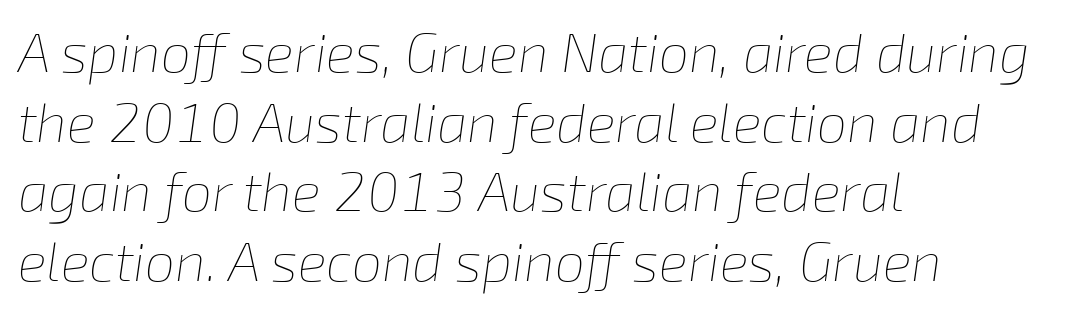
Q: Is the text bold? A: No.
Q: Is the text italic (slanted)? A: Yes, it leans right by about 8 degrees.
Q: Is the text underlined? A: No.
Q: How is the paragraph aligned? A: Left-aligned.
Q: Is the spacing between letters normal or unusually wide? A: Normal.
Q: Is the spacing between lines tight, normal or loose? A: Normal.
Q: Width (condensed, normal, or wide)? A: Normal.
Q: Stroke contrast? A: Low.
Q: x-height? A: Medium.
Q: Monospaced? A: No.
